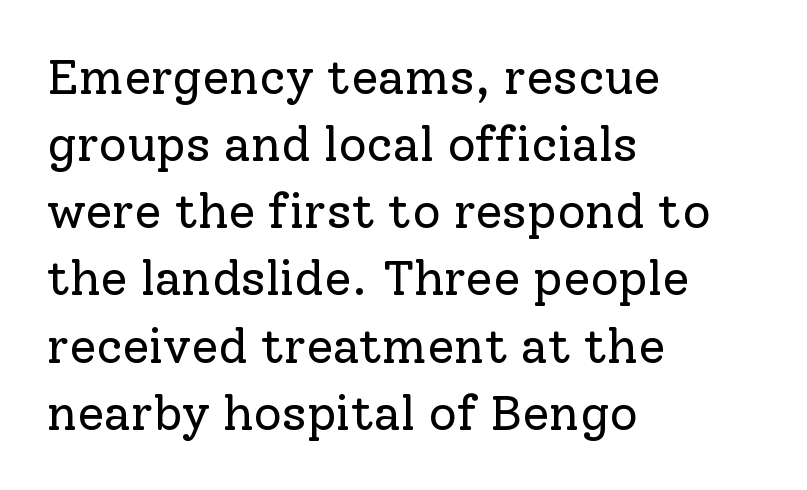
Q: Is the text bold? A: No.
Q: Is the text italic (slanted)? A: No, it is upright.
Q: Is the typeface a serif or a sans-serif typeface? A: Serif.
Q: Is the text underlined? A: No.
Q: How is the paragraph aligned? A: Left-aligned.
Q: Is the spacing between letters normal or unusually wide? A: Normal.
Q: Is the spacing between lines tight, normal or loose? A: Normal.
Q: Width (condensed, normal, or wide)? A: Normal.
Q: Stroke contrast? A: Low.
Q: x-height? A: Medium.
Q: Monospaced? A: No.
